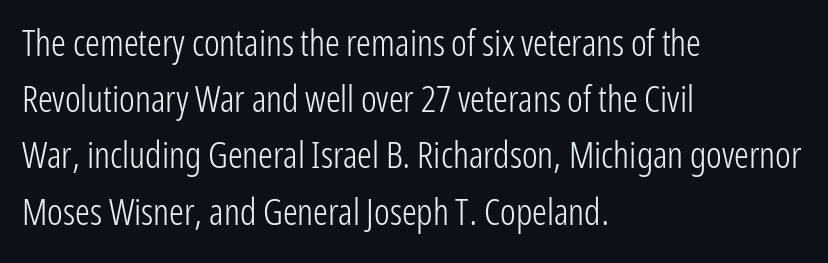
The image shows 37 px light, condensed sans-serif type, upright; set left-aligned, normal line spacing (1.52x), normal letter spacing, not underlined; low stroke contrast and a medium x-height.
